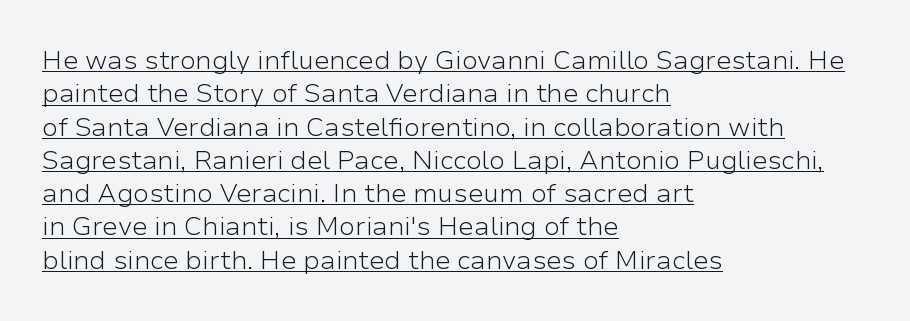
Characters follow at the spacing the type designer built in. Notice how a bar underscores the lettering throughout. The font's upright variant was chosen for this text. Line spacing here is normal. The passage shown is not bold in any degree.
